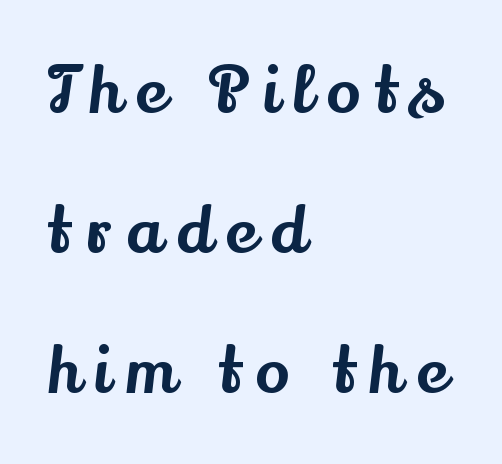
The image shows 63 px serif type; set left-aligned, loose line spacing (2.22x), unusually wide letter spacing (+0.24 em), not underlined; medium stroke contrast and a small x-height.
